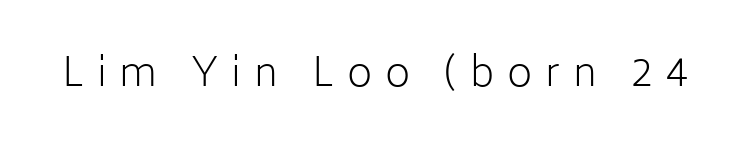
The image shows 39 px light sans-serif type, upright; set unusually wide letter spacing (+0.33 em), not underlined; low stroke contrast and a medium x-height.
